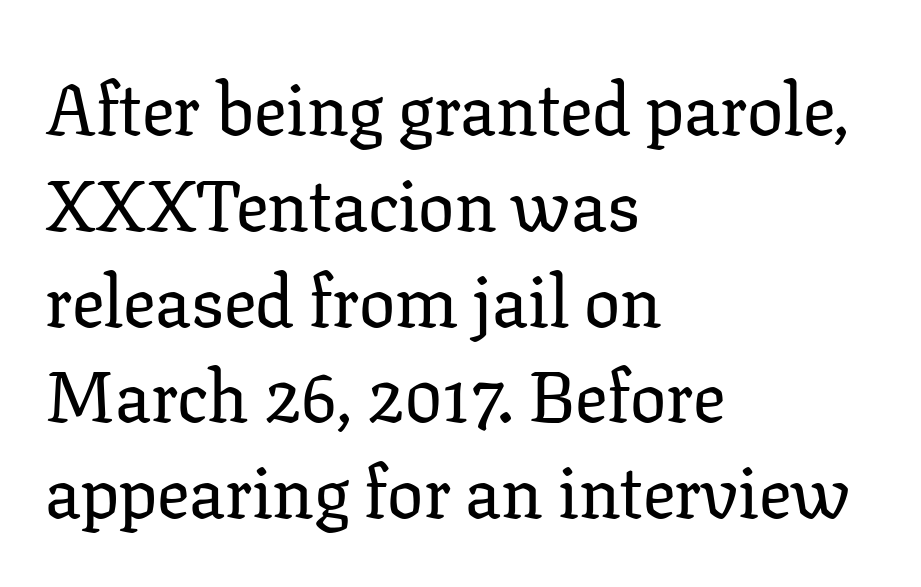
Q: Is the text italic (slanted)? A: No, it is upright.
Q: Is the typeface a serif or a sans-serif typeface? A: Serif.
Q: Is the text underlined? A: No.
Q: How is the paragraph aligned? A: Left-aligned.
Q: Is the spacing between letters normal or unusually wide? A: Normal.
Q: Is the spacing between lines tight, normal or loose? A: Normal.
Q: Width (condensed, normal, or wide)? A: Normal.
Q: Stroke contrast? A: Low.
Q: x-height? A: Medium.
Q: Monospaced? A: No.
